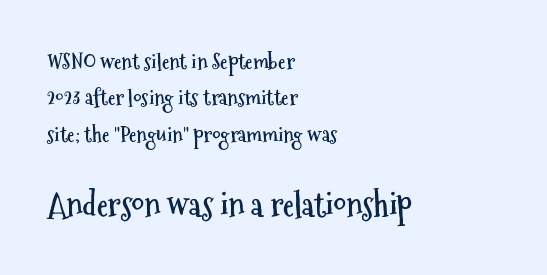
{"serif": "no", "italic": "no", "bold": "yes", "weight": "semibold", "width": "condensed", "stroke_contrast": "medium", "x_height": "medium", "monospaced": "no", "underline": "no", "align": "left", "line_spacing_ratio": 1.73, "letter_spacing": "normal", "letter_spacing_em": 0.0, "larger_block": "second", "size_ratio": 1.52, "glyph_px": 32}
